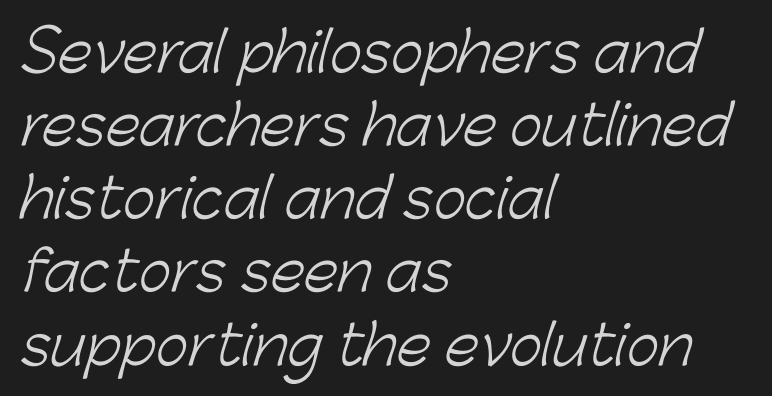
Each letter keeps its own natural width here, so spacing adapts to shape. Successive baselines arrive at the customary interval. Weight class: somewhere from thin through regular. Bare-footed words on every line. Honestly, the letter spacing is just normal — you wouldn't notice it.
